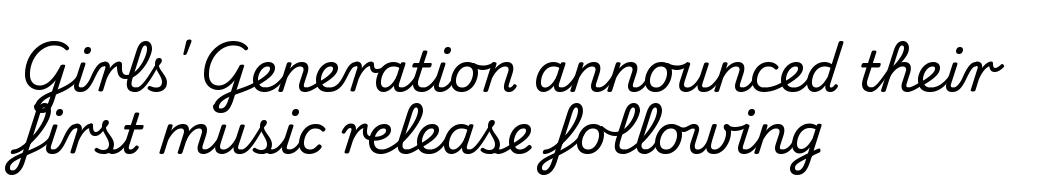
Casual observation: everything's shoved over to the left. Only glyphs here, with clear space below each row. Rows of type sit shoulder to shoulder in the vertical direction. Is this a fixed-width face? No — the glyphs have proportional, varying widths. Characters follow at the spacing the type designer built in.
